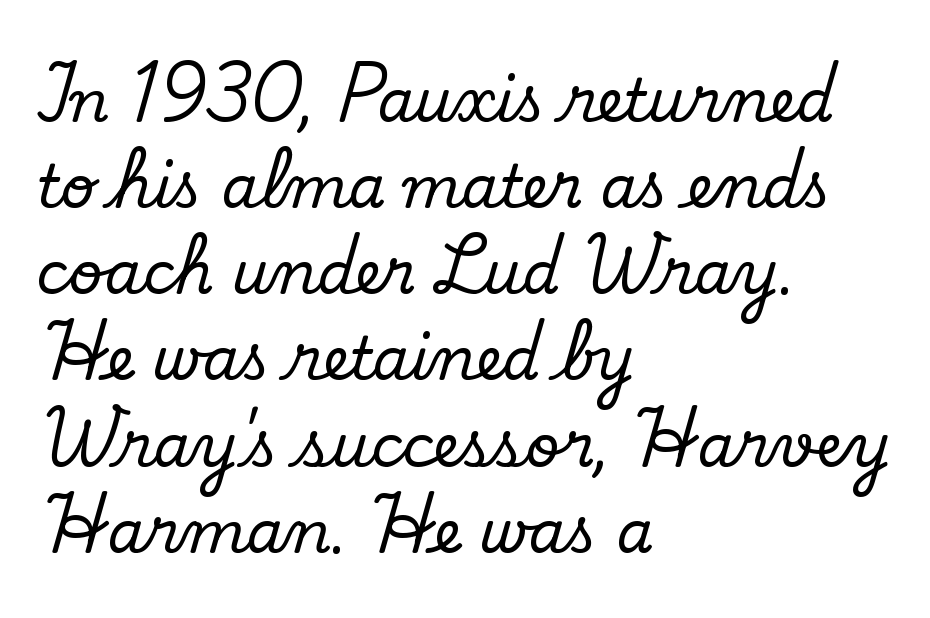
{"serif": "yes", "width": "normal", "stroke_contrast": "low", "x_height": "small", "monospaced": "no", "underline": "no", "align": "left", "line_spacing": "normal", "line_spacing_ratio": 1.46, "letter_spacing": "normal", "letter_spacing_em": 0.0, "glyph_px": 59}
